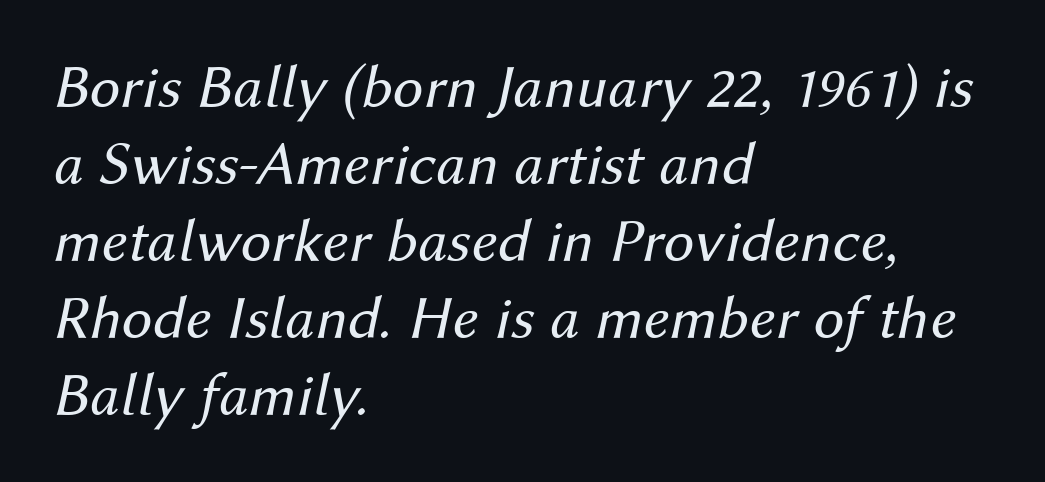
Default kerning and tracking; the words read as compact shapes. Letters have the restrained weight of plain body copy at most. There's an unmistakable incline to the writing here. Line starts are locked; line ends wander. Nobody drew a line under any word here. Is this a fixed-width face? No — the glyphs have proportional, varying widths.
